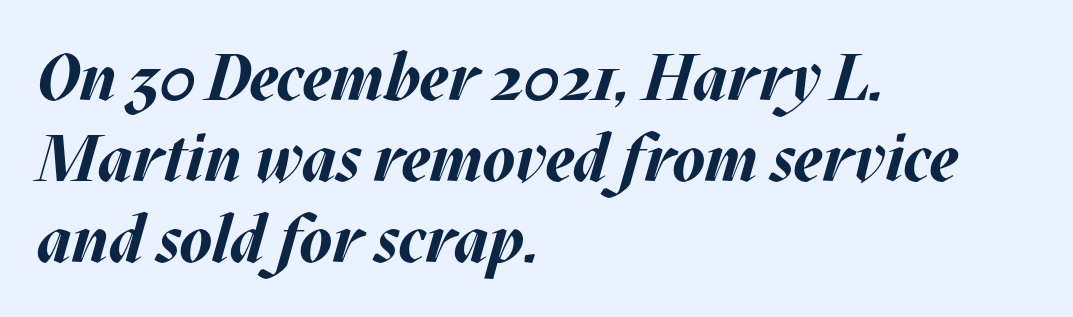
The passage shown is typed in a proportional face where columns would drift. This rendering leaves character spacing at its baseline value. The leading is moderate, giving the passage an even texture. Does the lettering tilt? It does — this is italic. The string is rendered with underlining switched off.
